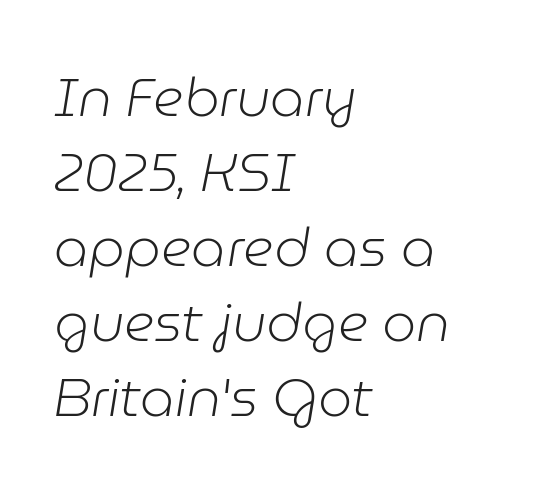
The image shows 54 px light type, italic (leaning right); set left-aligned, normal line spacing (1.39x), normal letter spacing, not underlined; low stroke contrast and a medium x-height.
